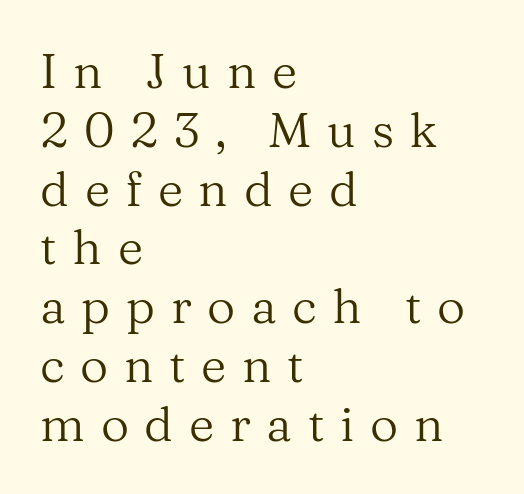
A typesetter would call this heavily tracked-out type. The cut favours lightness, reaching ordinary text weight at its darkest. Font category for this specimen: serif. The letters advance in unequal steps, a hallmark of proportional type. Left-aligned paragraph, ragged on the right.
